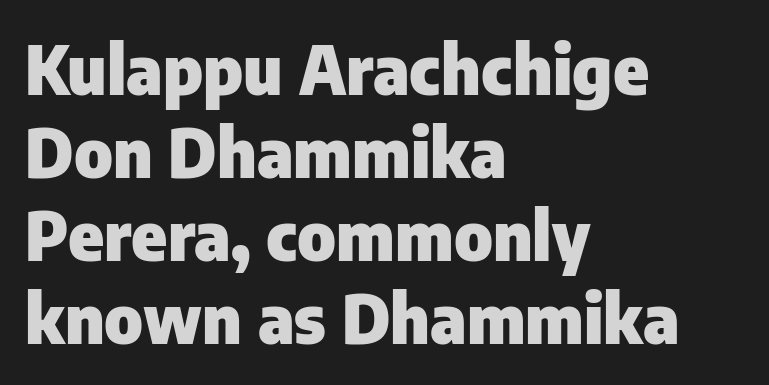
The image shows 67 px heavy sans-serif type, upright; set left-aligned, line spacing 1.24x, normal letter spacing, not underlined; low stroke contrast and a medium x-height.
